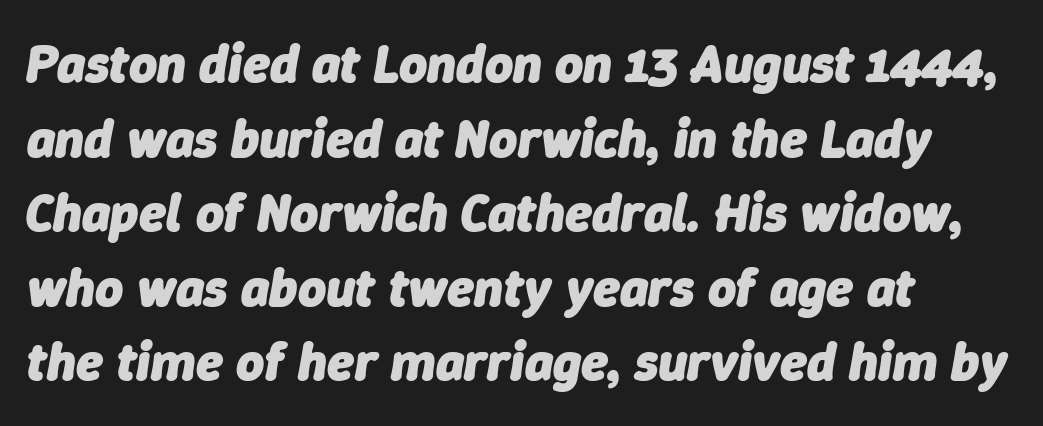
The image shows 54 px heavy type, italic (leaning right); set left-aligned, normal line spacing (1.38x), normal letter spacing, not underlined; low stroke contrast and a medium x-height.
